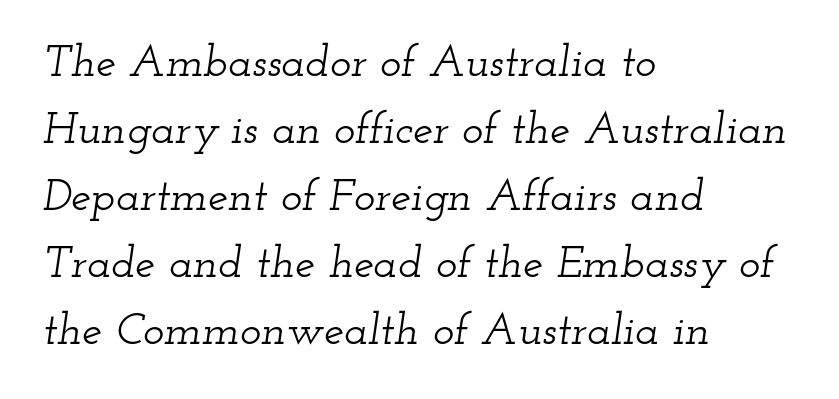
Each letter keeps its own natural width here, so spacing adapts to shape. This is oblique type, the kind used for emphasis or titles. There is no visible air inserted between adjacent glyphs. In terms of letterform style, serifs are clearly present.
